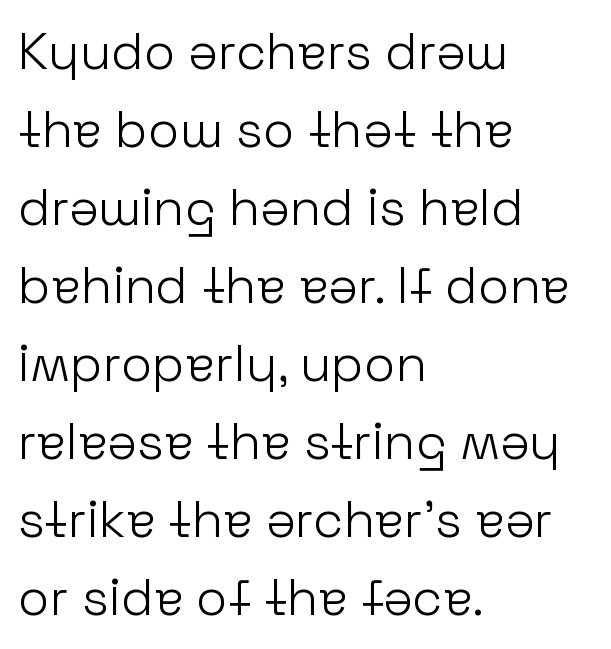
Each letter's strokes conclude bluntly, with no projecting serifs. Successive baselines arrive at the customary interval. The gaps between neighbouring characters are ordinary and unremarkable. Alignment: flush left.
